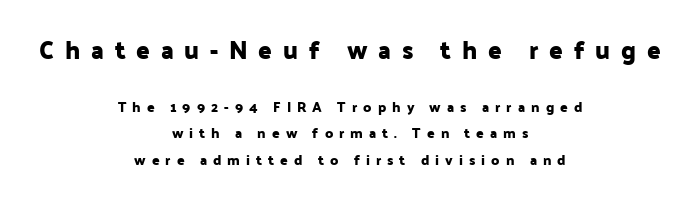
Size contrast runs from large at the top to small at the bottom. The area under the type is left untouched. It's the straight-up-and-down kind of type. This rendering uses center alignment, leaving both contours irregular but symmetric.
